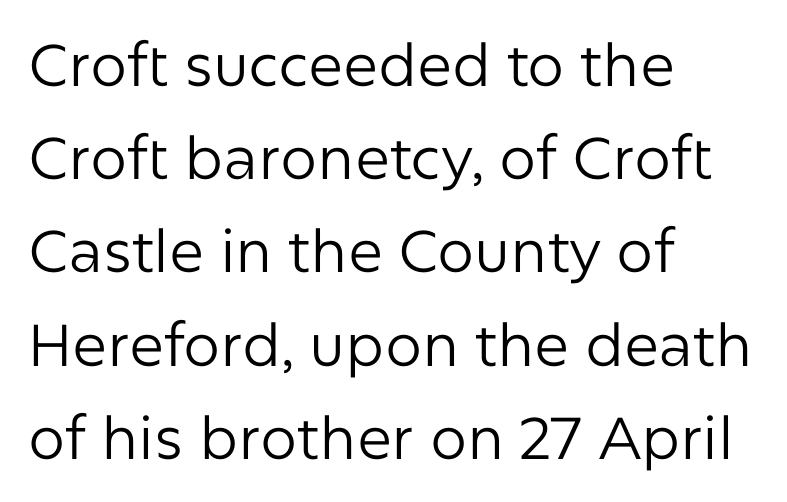
The image shows 59 px regular-weight sans-serif type, upright; set left-aligned, normal line spacing (1.58x), normal letter spacing, not underlined; low stroke contrast and a medium x-height.
